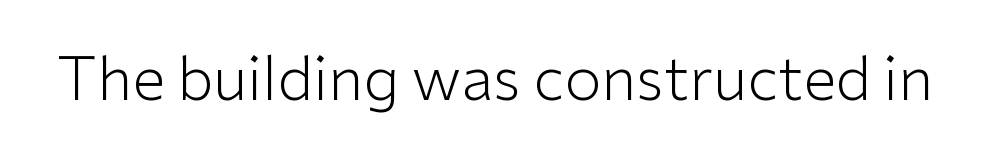
The image shows 60 px light sans-serif type, upright; set normal letter spacing, not underlined; low stroke contrast and a medium x-height.
